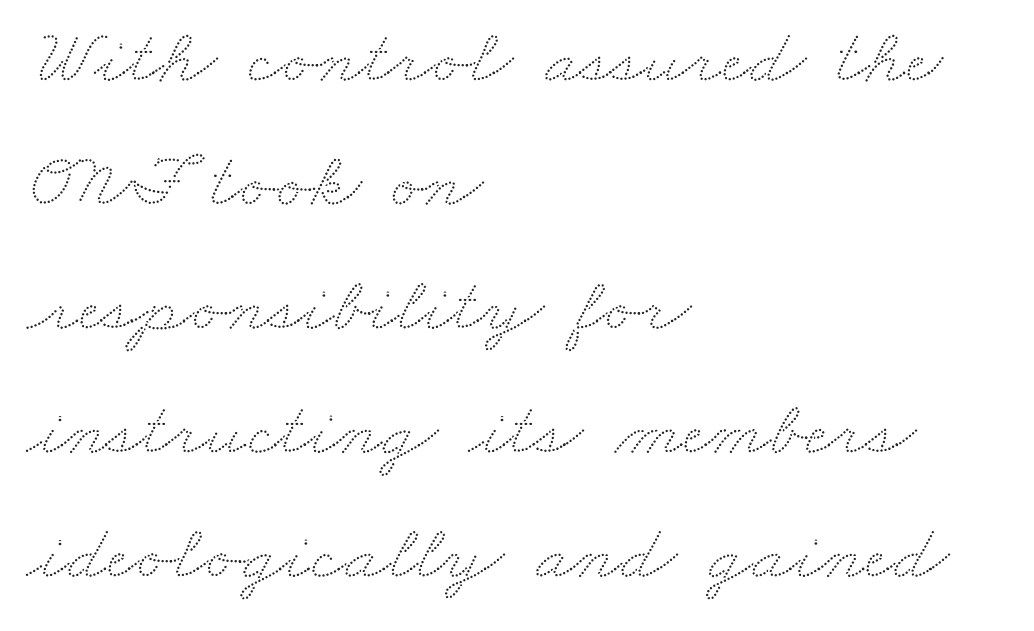
Spacing between characters is what you'd get straight out of the box. Regarding leading, the lines here are spaced in the standard way. Anything drawn beneath the words? Only blank space. You could not count columns in this text — the font is proportionally spaced. Line starts are locked; line ends wander.
